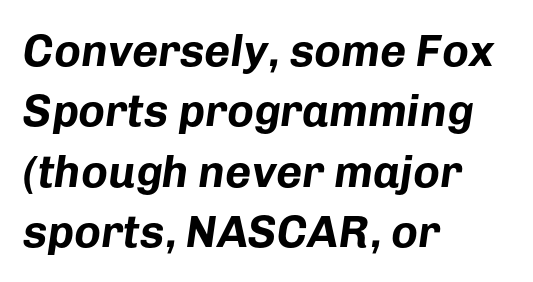
{"italic": "yes", "lean": "right", "slant_degrees": 8, "bold": "yes", "weight": "bold", "width": "normal", "stroke_contrast": "low", "x_height": "medium", "monospaced": "no", "underline": "no", "align": "left", "line_spacing": "normal", "line_spacing_ratio": 1.34, "letter_spacing": "normal", "letter_spacing_em": 0.0, "glyph_px": 45}
